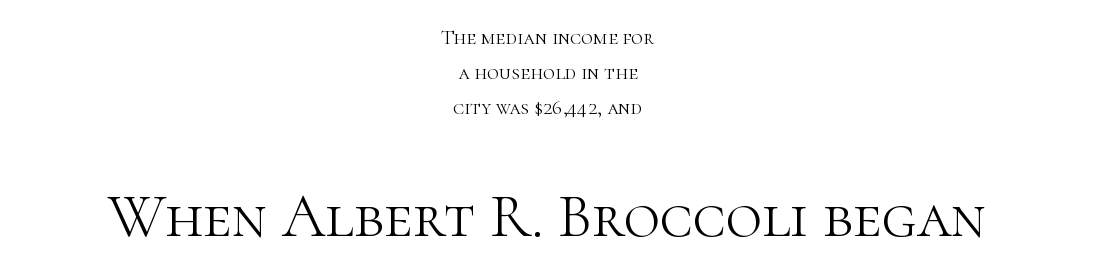
The image shows 62 px light serif type, upright; set centered, normal line spacing (1.66x), normal letter spacing, not underlined; the second (bottom) block is 2.95x larger; high stroke contrast and a medium x-height.
